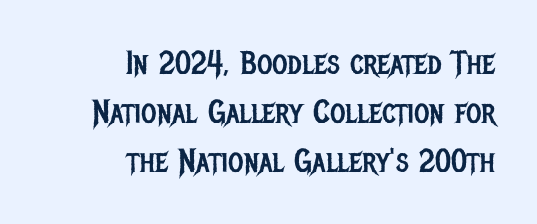
Note: no serifs on the glyphs. The tracking reads as untouched default to a designer's eye. A typesetter would mark this as roman, not italic. Visually the block forms a straight wall on the right and a jagged coastline on the left.
